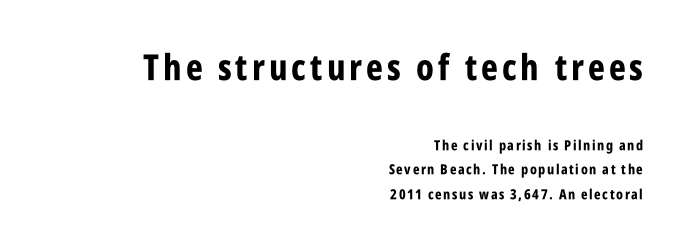
The image shows 36 px bold, condensed sans-serif type, upright; set right-aligned, line spacing 1.77x, not underlined; the first (top) block is 2.57x larger; low stroke contrast and a large x-height.
